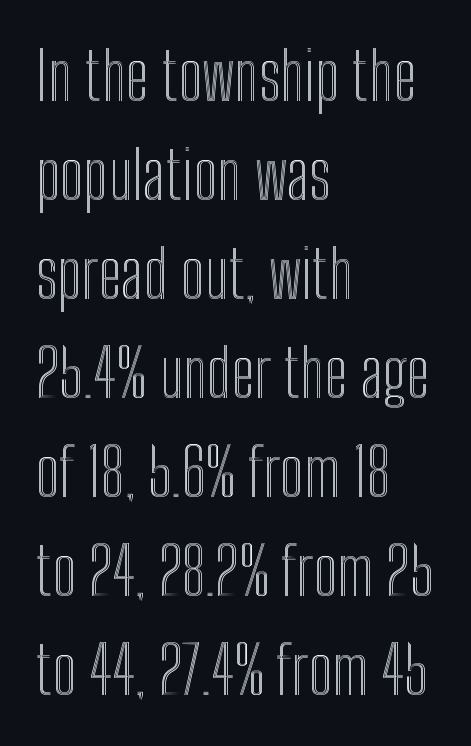
The image shows 66 px condensed type, upright; set left-aligned, normal line spacing (1.5x), normal letter spacing, not underlined; a medium x-height.
